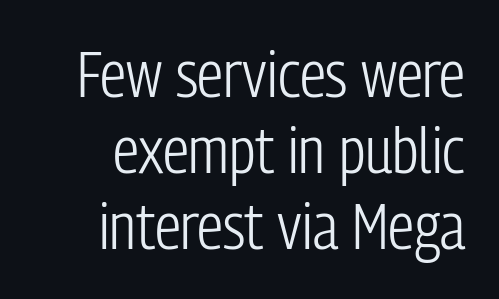
The image shows 65 px light, condensed sans-serif type, upright; set right-aligned, line spacing 1.17x, normal letter spacing, not underlined; low stroke contrast and a medium x-height.
